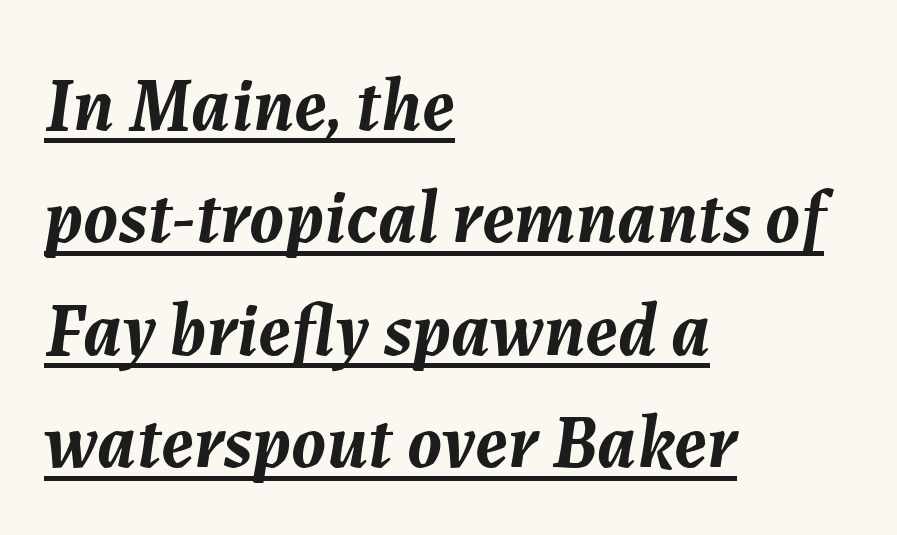
{"italic": "yes", "lean": "right", "slant_degrees": 7, "bold": "yes", "weight": "semibold", "width": "normal", "stroke_contrast": "medium", "x_height": "medium", "monospaced": "no", "underline": "yes", "align": "left", "line_spacing": "normal", "line_spacing_ratio": 1.5, "letter_spacing": "normal", "letter_spacing_em": 0.0, "glyph_px": 75}
